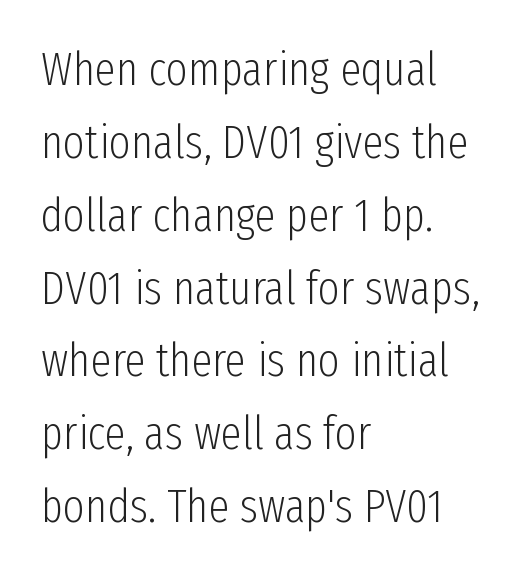
Underline: absent. If you drew a ruler down the left edge, every line would touch it. Character widths vary here, with narrow letters taking less room than wide ones. This sample keeps an unexceptional amount of space between lines. The horizontal fit of the characters is conventional and even. Posture: upright roman.
